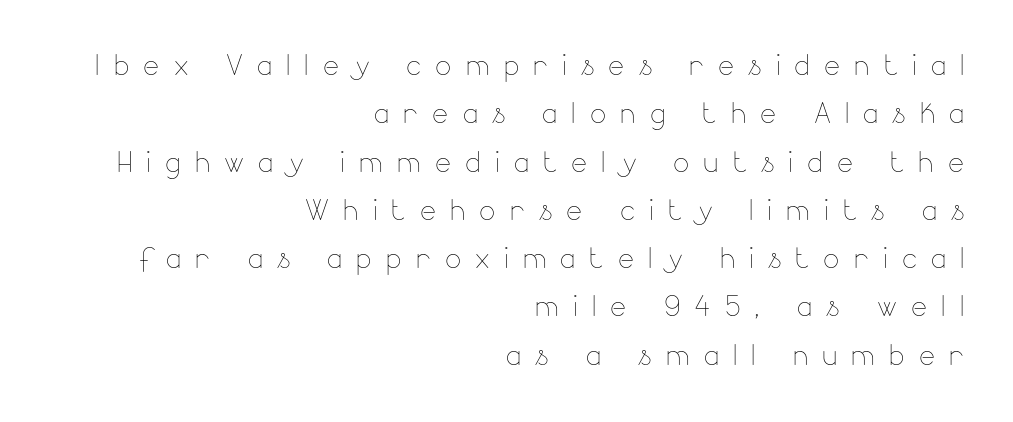
A bare baseline throughout the passage. One glance says typical: line gaps are just what's usual. The lines in this sample share a right terminus and differ only in where they begin. Character widths vary here, with narrow letters taking less room than wide ones. No letter is thick-stroked: the sample isn't bold. The line texture is sparse and dotted thanks to wide tracking.
